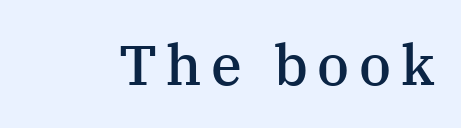
The image shows 56 px semibold serif type, upright; set not underlined; medium stroke contrast and a medium x-height.
